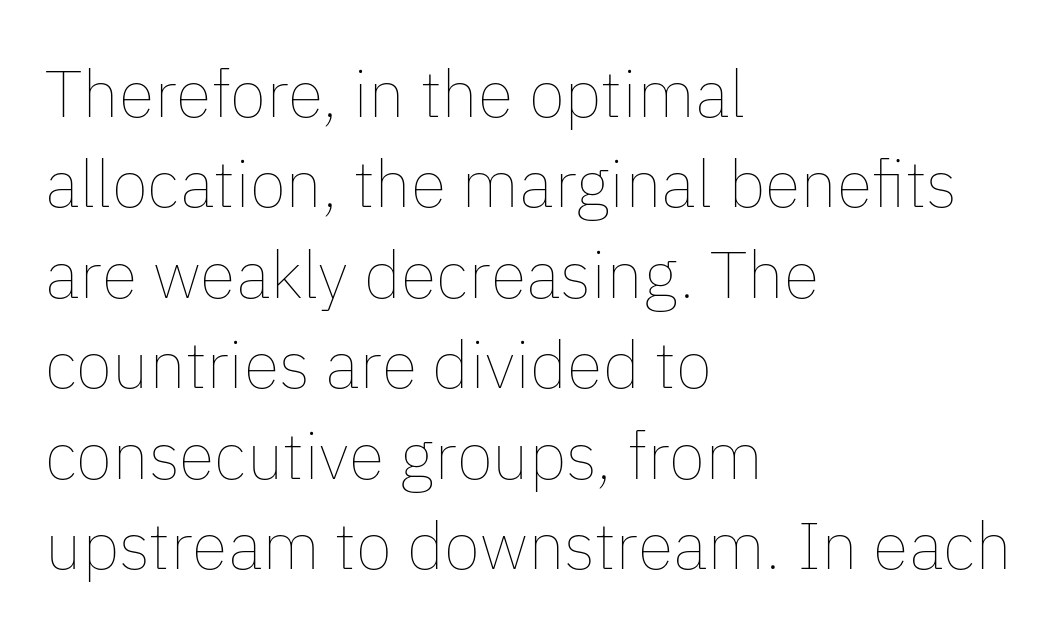
Weight: regular or lighter. Each letter keeps its own natural width here, so spacing adapts to shape. No italicization has been applied; the sample stays upright. A student would call this left alignment; a typographer would say flush left, rag right.
